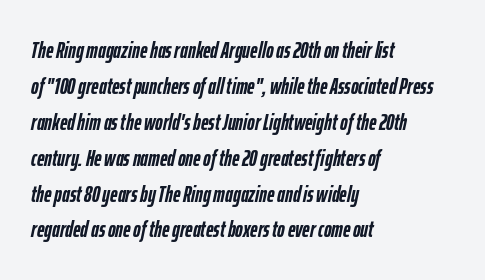
The image shows 23 px bold type, italic (leaning right); set left-aligned, normal line spacing (1.56x), normal letter spacing, not underlined.
